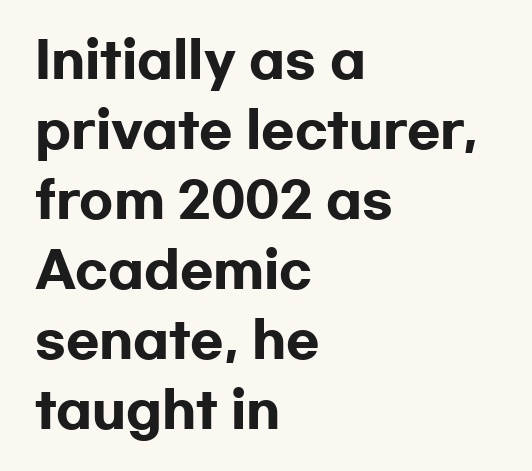
Q: Is the text bold? A: Yes.
Q: Is the text italic (slanted)? A: No, it is upright.
Q: Is the typeface a serif or a sans-serif typeface? A: Sans-serif.
Q: Is the text underlined? A: No.
Q: How is the paragraph aligned? A: Left-aligned.
Q: Is the spacing between letters normal or unusually wide? A: Normal.
Q: Is the spacing between lines tight, normal or loose? A: Normal.
Q: Width (condensed, normal, or wide)? A: Wide.
Q: Stroke contrast? A: Low.
Q: x-height? A: Medium.
Q: Monospaced? A: No.
